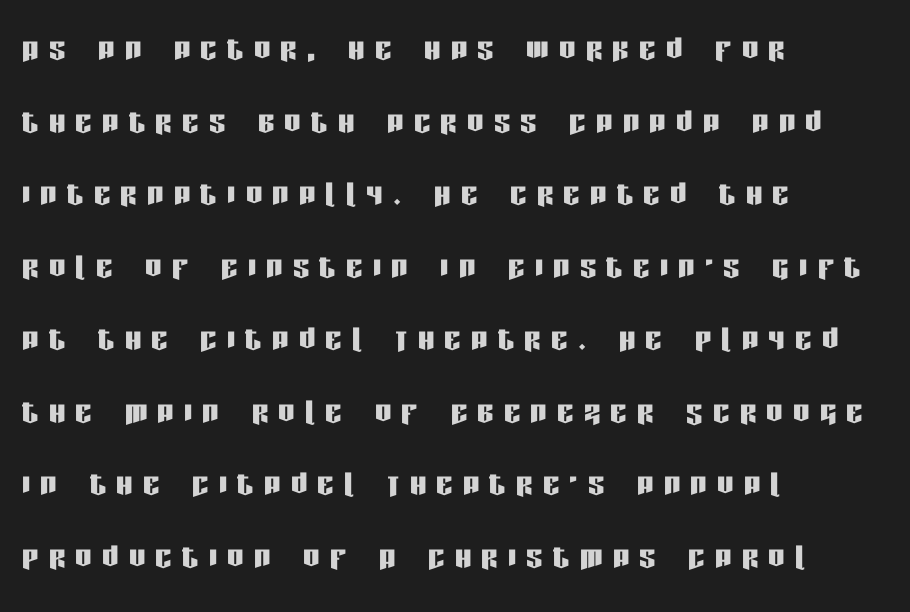
The image shows 41 px condensed sans-serif type, upright; set left-aligned, line spacing 1.77x, unusually wide letter spacing (+0.25 em), not underlined; low stroke contrast and a large x-height.
